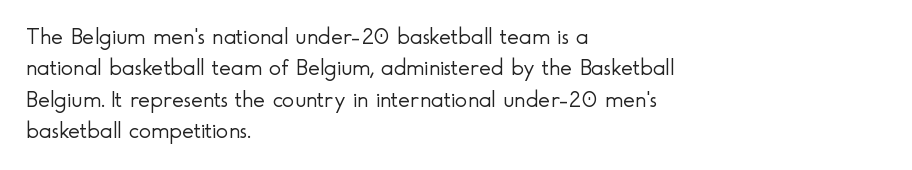
Q: Is the text bold? A: No.
Q: Is the text italic (slanted)? A: No, it is upright.
Q: Is the text underlined? A: No.
Q: How is the paragraph aligned? A: Left-aligned.
Q: Is the spacing between letters normal or unusually wide? A: Normal.
Q: Is the spacing between lines tight, normal or loose? A: Normal.
